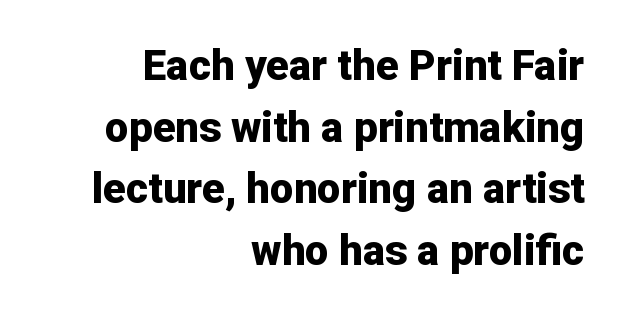
Q: Is the text bold? A: Yes.
Q: Is the text italic (slanted)? A: No, it is upright.
Q: Is the typeface a serif or a sans-serif typeface? A: Sans-serif.
Q: Is the text underlined? A: No.
Q: How is the paragraph aligned? A: Right-aligned.
Q: Is the spacing between letters normal or unusually wide? A: Normal.
Q: Is the spacing between lines tight, normal or loose? A: Normal.
Q: Width (condensed, normal, or wide)? A: Normal.
Q: Stroke contrast? A: Low.
Q: x-height? A: Medium.
Q: Monospaced? A: No.
